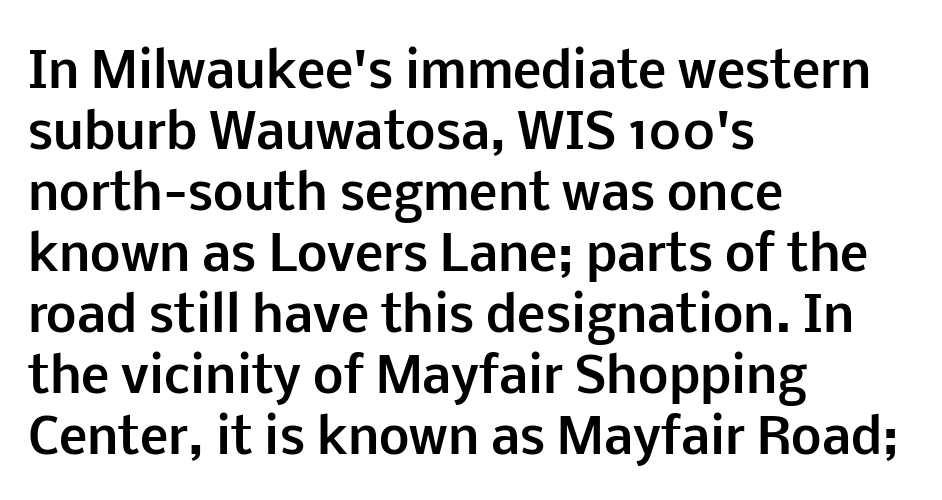
Q: Is the text bold? A: Yes.
Q: Is the text italic (slanted)? A: No, it is upright.
Q: Is the typeface a serif or a sans-serif typeface? A: Sans-serif.
Q: Is the text underlined? A: No.
Q: How is the paragraph aligned? A: Left-aligned.
Q: Is the spacing between letters normal or unusually wide? A: Normal.
Q: Is the spacing between lines tight, normal or loose? A: Normal.
Q: Width (condensed, normal, or wide)? A: Normal.
Q: Stroke contrast? A: Low.
Q: x-height? A: Medium.
Q: Monospaced? A: No.
